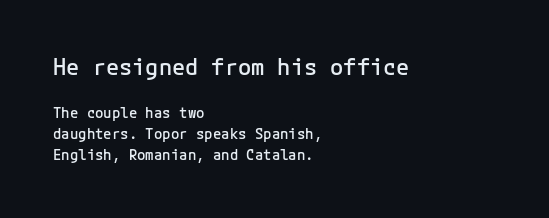
Q: Is the text bold? A: Semi-bold.
Q: Is the text italic (slanted)? A: No, it is upright.
Q: Is the text underlined? A: No.
Q: How is the paragraph aligned? A: Left-aligned.
Q: Is the spacing between letters normal or unusually wide? A: Normal.
Q: Is the spacing between lines tight, normal or loose? A: Normal.
Q: Which block of text is set in a larger size, the first (top) or the second (bottom)? A: The first (top) one.
